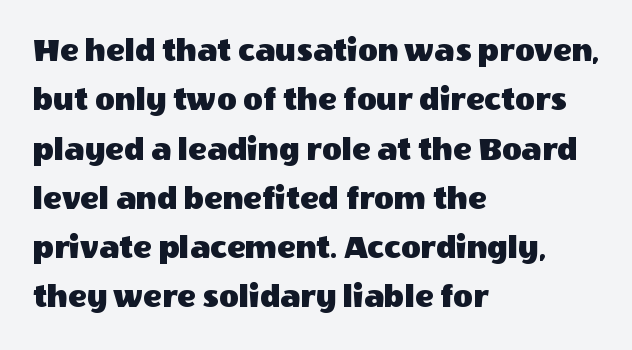
Q: Is the text italic (slanted)? A: No, it is upright.
Q: Is the typeface a serif or a sans-serif typeface? A: Sans-serif.
Q: Is the text underlined? A: No.
Q: How is the paragraph aligned? A: Left-aligned.
Q: Is the spacing between letters normal or unusually wide? A: Normal.
Q: Is the spacing between lines tight, normal or loose? A: Normal.
Q: Width (condensed, normal, or wide)? A: Normal.
Q: x-height? A: Large.
Q: Monospaced? A: No.
